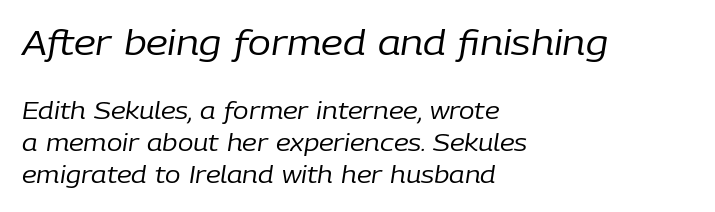
The image shows 34 px regular-weight type, italic (leaning right); set left-aligned, normal line spacing (1.39x), normal letter spacing, not underlined; the first (top) block is 1.48x larger; low stroke contrast and a medium x-height.
